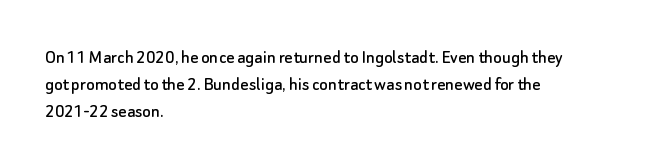
Q: Is the text italic (slanted)? A: No, it is upright.
Q: Is the text underlined? A: No.
Q: How is the paragraph aligned? A: Left-aligned.
Q: Is the spacing between letters normal or unusually wide? A: Normal.
Q: Is the spacing between lines tight, normal or loose? A: Normal.
